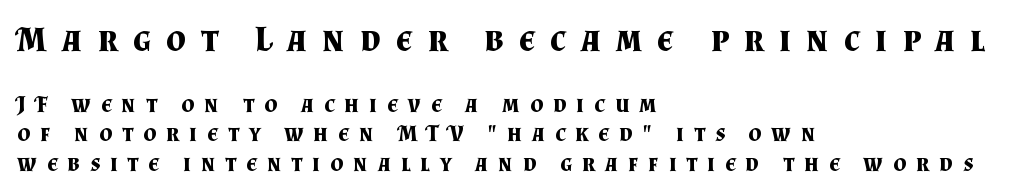
The image shows 35 px bold serif type, upright; set left-aligned, normal line spacing (1.28x), unusually wide letter spacing (+0.43 em), not underlined; the first (top) block is 1.52x larger; medium stroke contrast and a small x-height.
